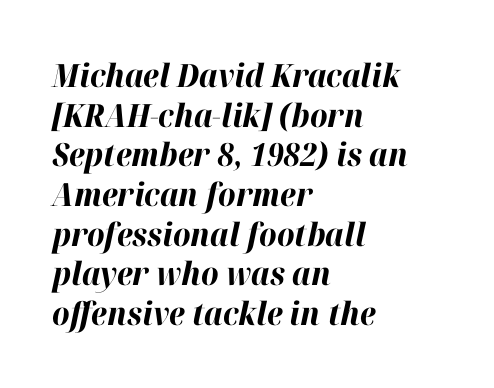
Thick stems and heavy bowls — unmistakably bold. Letter spacing: default. These lines are set flush left with a ragged right edge. The strip under each line holds only bare page. The passage shown leans; its letterforms are oblique.
